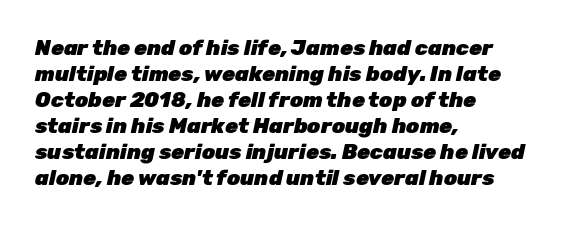
Check under the words: just untouched page. Tracking value appears to be zero — textbook default spacing. The passage shown is emphatically bold. Observe the lean: these are italic letterforms.
